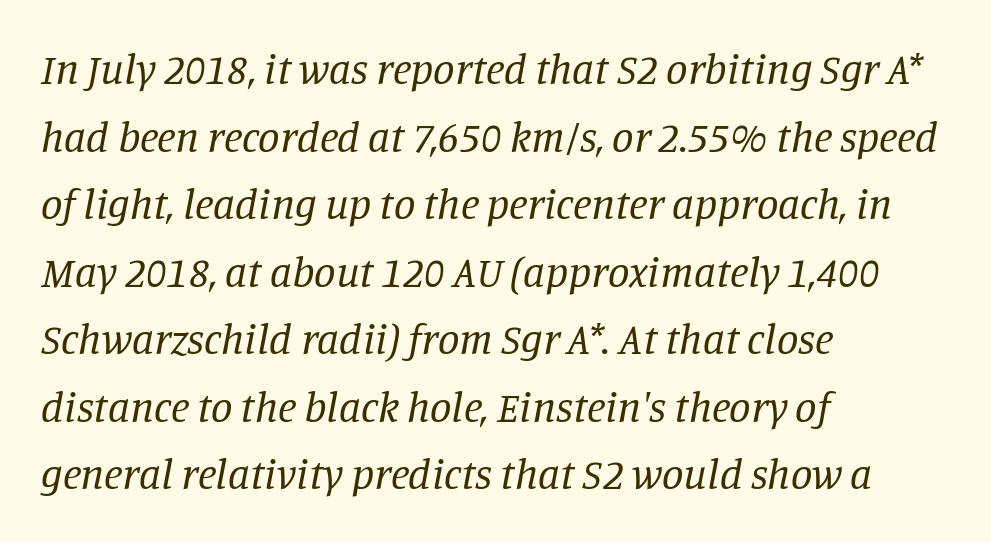
The image shows 43 px regular-weight serif type, italic (leaning right); set left-aligned, normal line spacing (1.57x), normal letter spacing, not underlined; low stroke contrast and a large x-height.
